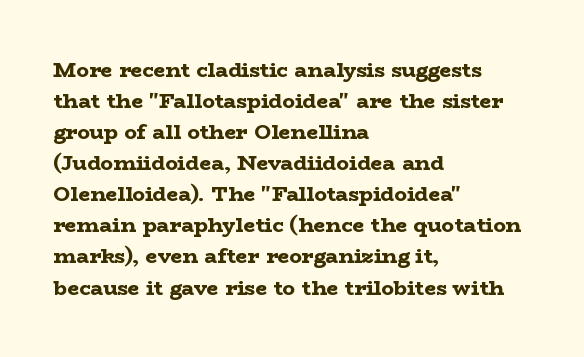
{"italic": "no", "bold": "yes", "underline": "no", "align": "left", "line_spacing": "normal", "line_spacing_ratio": 1.48, "letter_spacing": "normal", "letter_spacing_em": 0.0, "glyph_px": 21}
